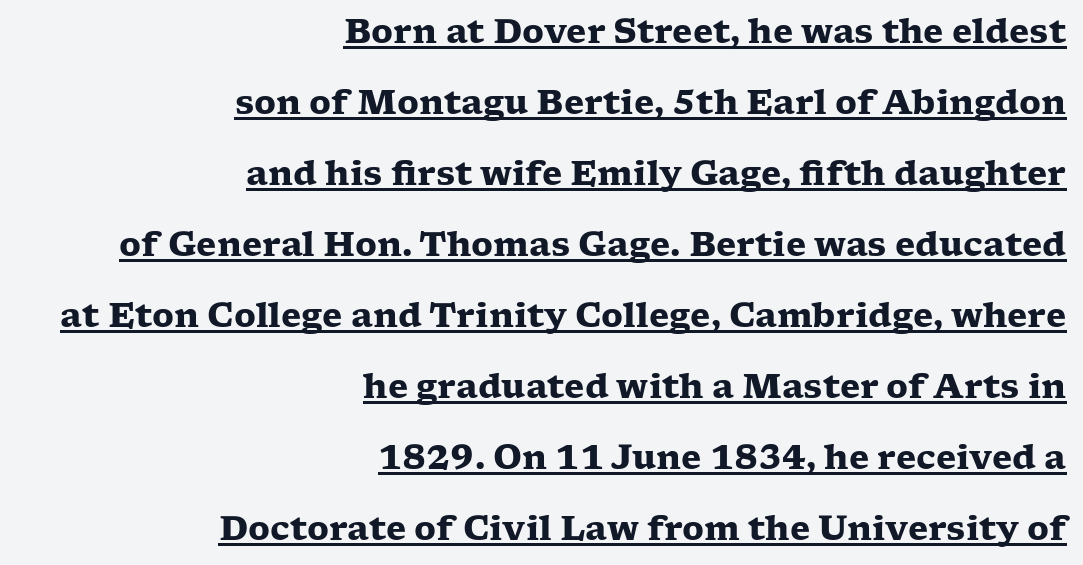
Q: Is the text bold? A: Yes.
Q: Is the text italic (slanted)? A: No, it is upright.
Q: Is the typeface a serif or a sans-serif typeface? A: Serif.
Q: Is the text underlined? A: Yes.
Q: How is the paragraph aligned? A: Right-aligned.
Q: Is the spacing between letters normal or unusually wide? A: Normal.
Q: Is the spacing between lines tight, normal or loose? A: Loose.
Q: Width (condensed, normal, or wide)? A: Wide.
Q: Stroke contrast? A: Low.
Q: x-height? A: Medium.
Q: Monospaced? A: No.
